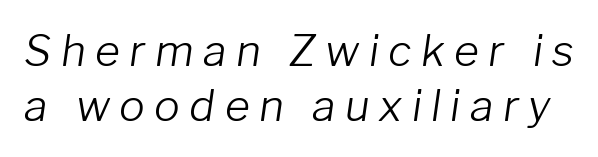
Q: Is the text bold? A: No.
Q: Is the text italic (slanted)? A: Yes, it leans right by about 8 degrees.
Q: Is the text underlined? A: No.
Q: Is the spacing between letters normal or unusually wide? A: Unusually wide.
Q: Is the spacing between lines tight, normal or loose? A: Normal.
Q: Width (condensed, normal, or wide)? A: Normal.
Q: Stroke contrast? A: Low.
Q: x-height? A: Medium.
Q: Monospaced? A: No.
